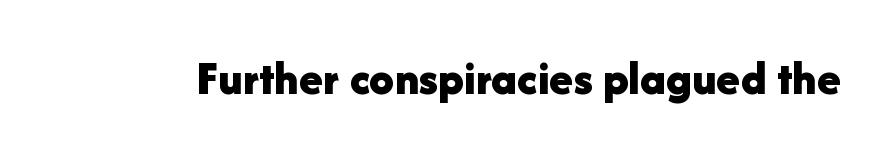
Caption: bold face, heavy strokes. The space beneath each line is pristine and unruled. The letters advance in unequal steps, a hallmark of proportional type. You can tell from the bare stems that sans-serif type was used. If you drew a line through each stem, it would be perfectly vertical.
